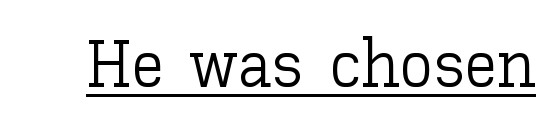
The image shows 67 px light type, upright; set normal letter spacing, underlined; low stroke contrast and a medium x-height.
